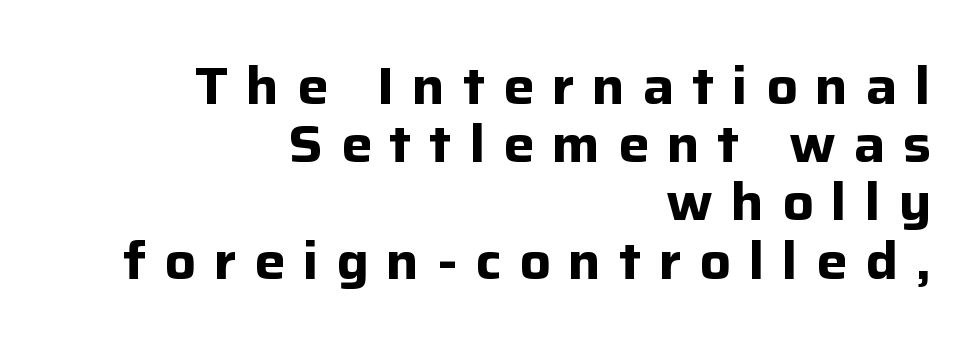
{"serif": "no", "italic": "no", "bold": "yes", "weight": "bold", "width": "normal", "stroke_contrast": "low", "x_height": "medium", "monospaced": "no", "underline": "no", "align": "right", "line_spacing": "tight", "line_spacing_ratio": 1.12, "letter_spacing": "wide", "letter_spacing_em": 0.34, "glyph_px": 52}
